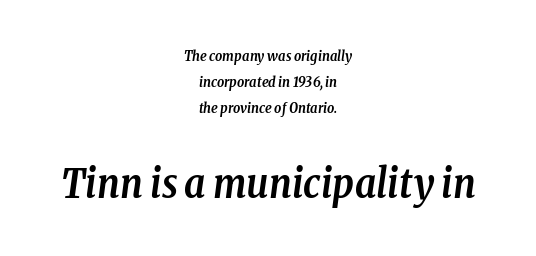
{"serif": "yes", "italic": "yes", "lean": "right", "slant_degrees": 8, "bold": "yes", "weight": "semibold", "width": "condensed", "stroke_contrast": "low", "x_height": "medium", "monospaced": "no", "underline": "no", "align": "center", "line_spacing_ratio": 1.87, "letter_spacing": "normal", "letter_spacing_em": 0.0, "larger_block": "second", "size_ratio": 2.86, "glyph_px": 40}
